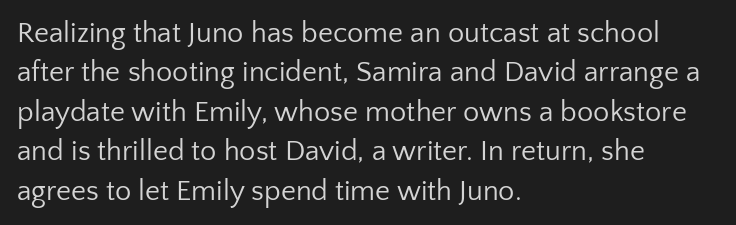
You could not count columns in this text — the font is proportionally spaced. In terms of letterspacing, this is plain default setting. The rag falls on the right side of this text block. This rendering features lettering with no underline. How would I describe the line gaps? Plain and ordinary. Unlike italic type, these characters show no tilt at all.
